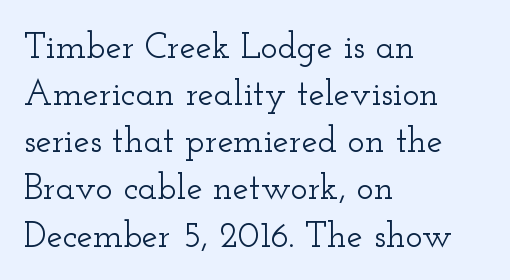
The type sits square on the baseline with zero lean. These lines stack with their left ends in a neat column. Standard letterfit; no display-style spreading of the glyphs. One glance says typical: line gaps are just what's usual.
